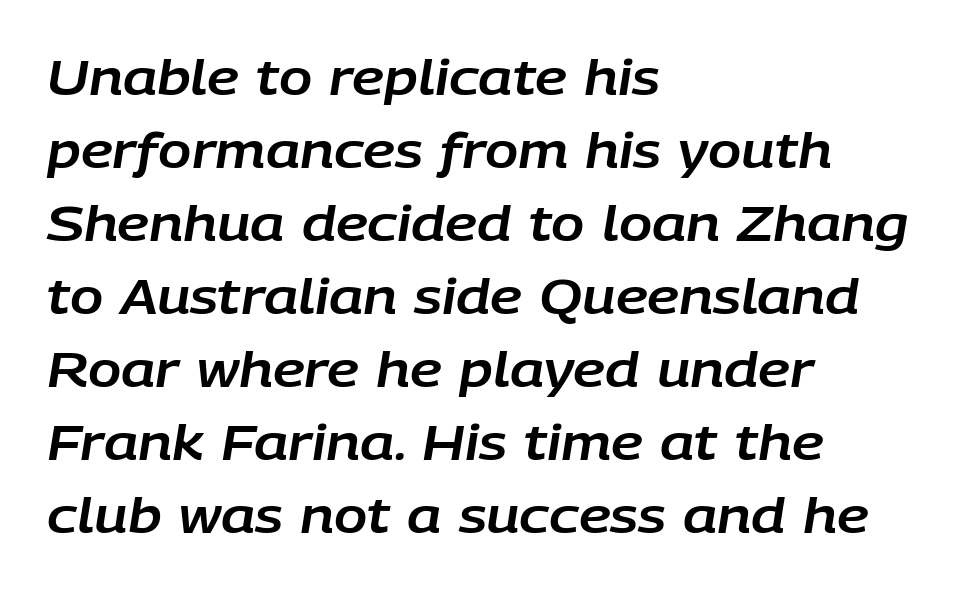
The image shows 49 px text type, italic (leaning right); set left-aligned, normal line spacing (1.49x), normal letter spacing, not underlined; low stroke contrast and a large x-height.
